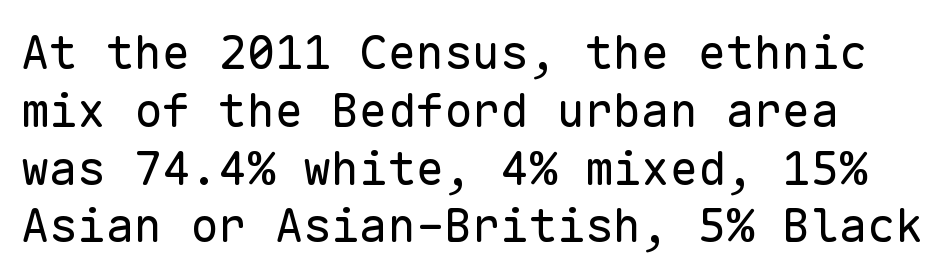
The image shows 47 px regular-weight sans-serif type, upright, monospaced; set left-aligned, line spacing 1.23x, normal letter spacing, not underlined; low stroke contrast and a medium x-height.
